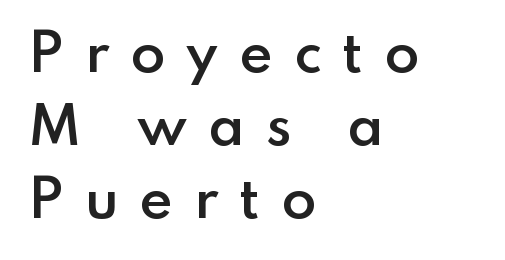
{"serif": "no", "italic": "no", "bold": "semi", "weight": "semibold", "width": "normal", "stroke_contrast": "low", "x_height": "small", "monospaced": "no", "underline": "no", "align": "left", "line_spacing": "normal", "line_spacing_ratio": 1.43, "letter_spacing": "wide", "letter_spacing_em": 0.41, "glyph_px": 51}
